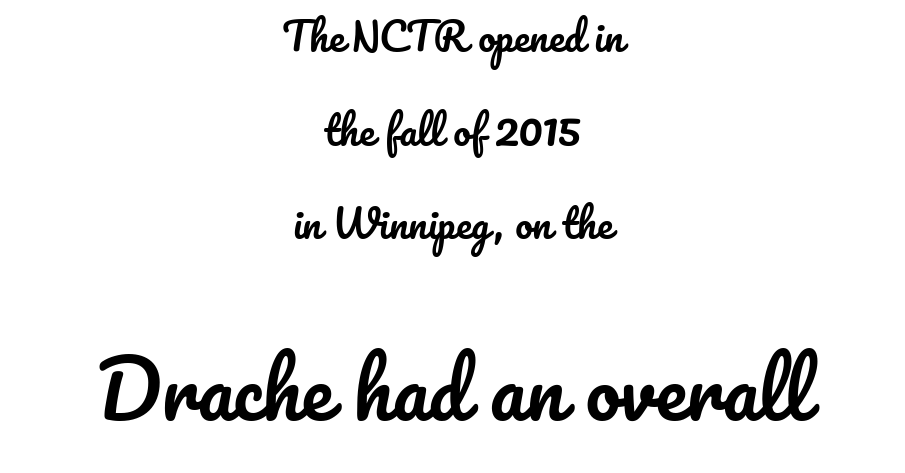
Check under the words: just untouched page. Line spacing here is loose. Here the glyphs are tracked normally, forming tight word shapes. A typesetter would call this proportional, since set widths differ per character. Scale increases going downward across the two blocks.
